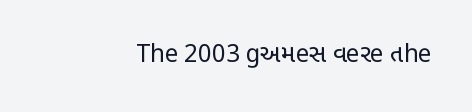
Only glyphs here, with clear space below each row. Notice how the stems are strictly vertical — no italics here. Between one letter and the next there's only the usual sliver of space. Is this a heavy cut? Hardly; it is regular or lighter.
